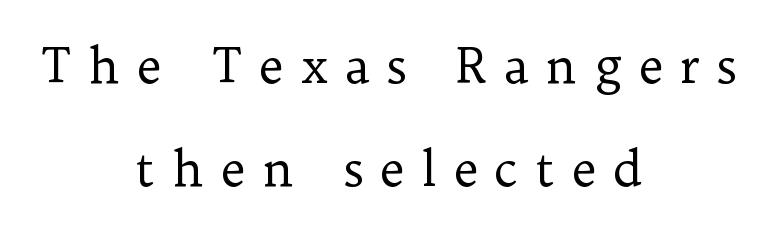
The image shows 48 px regular-weight serif type, upright; set centered, loose line spacing (2.15x), unusually wide letter spacing (+0.35 em), not underlined; low stroke contrast and a medium x-height.
